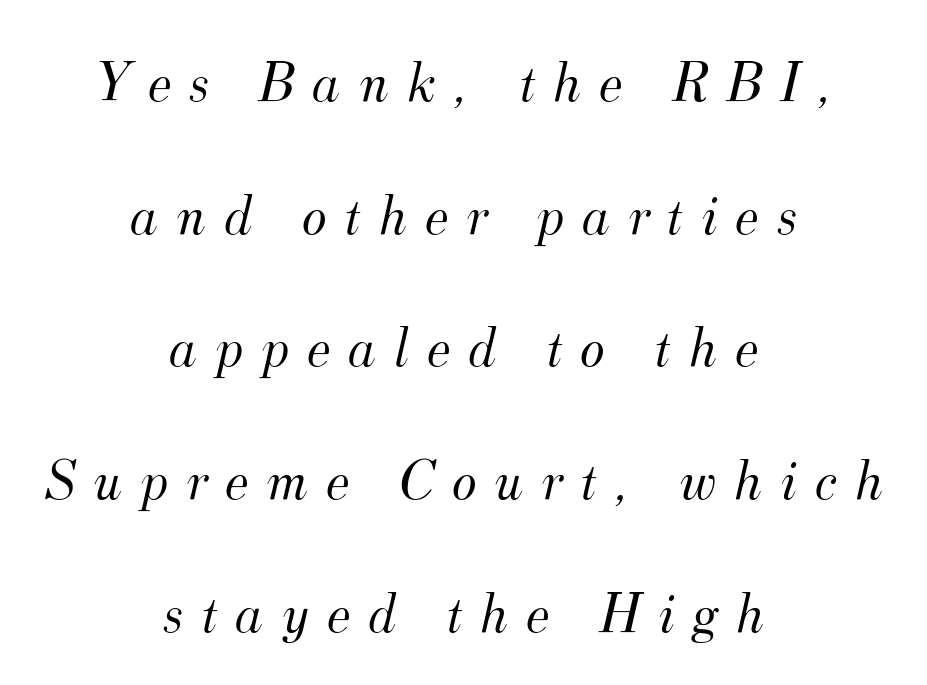
Q: Is the text bold? A: No.
Q: Is the text italic (slanted)? A: Yes, it leans right by about 12 degrees.
Q: Is the typeface a serif or a sans-serif typeface? A: Serif.
Q: Is the text underlined? A: No.
Q: How is the paragraph aligned? A: Centered.
Q: Is the spacing between letters normal or unusually wide? A: Unusually wide.
Q: Is the spacing between lines tight, normal or loose? A: Loose.
Q: Width (condensed, normal, or wide)? A: Normal.
Q: Stroke contrast? A: Medium.
Q: x-height? A: Small.
Q: Monospaced? A: No.
